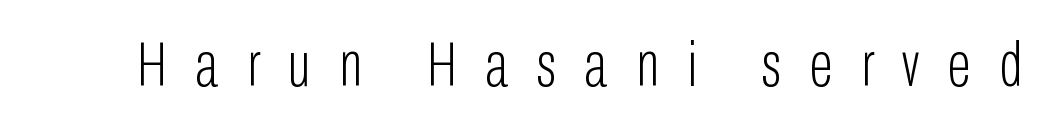
Q: Is the text bold? A: No.
Q: Is the text italic (slanted)? A: No, it is upright.
Q: Is the typeface a serif or a sans-serif typeface? A: Sans-serif.
Q: Is the text underlined? A: No.
Q: Is the spacing between letters normal or unusually wide? A: Unusually wide.
Q: Width (condensed, normal, or wide)? A: Condensed.
Q: Stroke contrast? A: Low.
Q: x-height? A: Medium.
Q: Monospaced? A: No.
